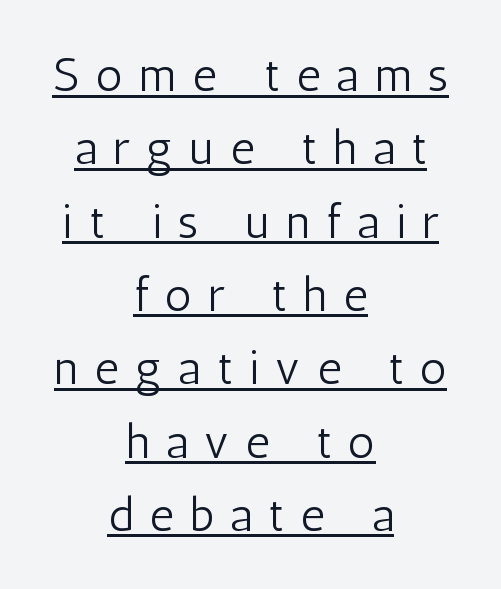
This rendering employs a face without finishing strokes, i.e., a sans-serif. Posture: straight, roman, zero tilt. No extra ink here — the face is not bold. You could only call the tracking loose — the letters float apart. Compared with undecorated copy, this sample adds a rule below the words.
